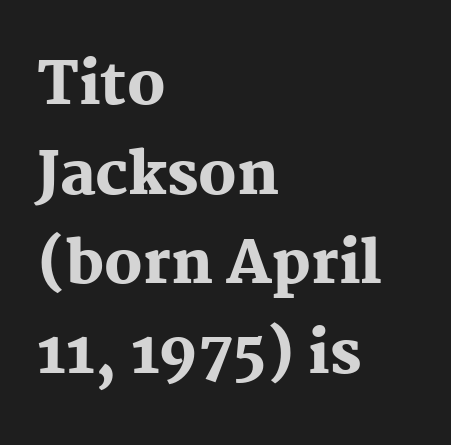
The image shows 59 px heavy serif type, upright; set left-aligned, normal line spacing (1.52x), normal letter spacing, not underlined; medium stroke contrast and a medium x-height.
